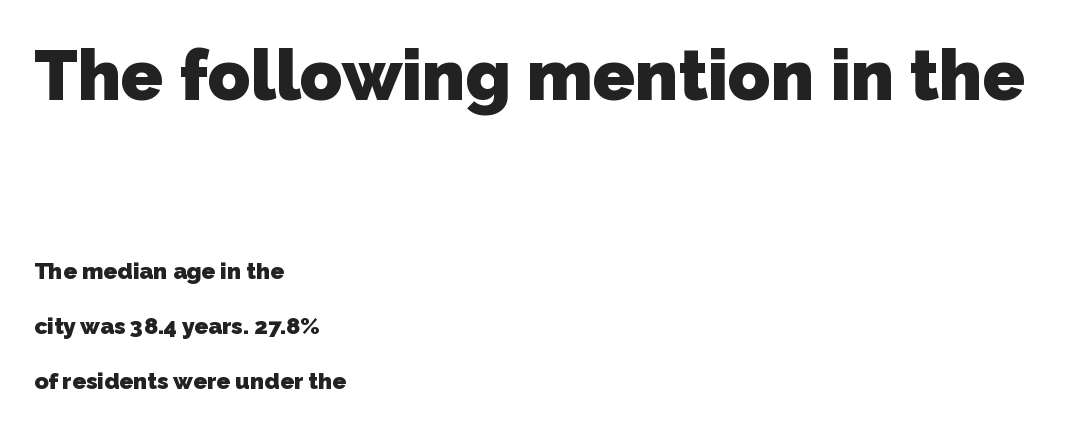
The image shows 70 px heavy sans-serif type; set left-aligned, loose line spacing (2.39x), normal letter spacing, not underlined; the first (top) block is 3.04x larger; low stroke contrast and a medium x-height.
